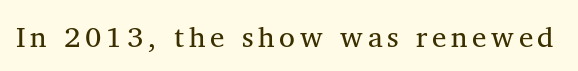
The image shows 29 px regular-weight serif type, upright; set not underlined; medium stroke contrast and a medium x-height.
